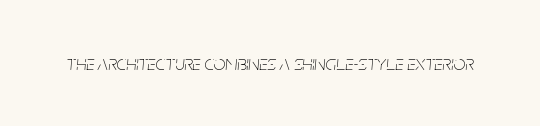
The image shows 21 px text type, italic (leaning right); set normal letter spacing, not underlined.
